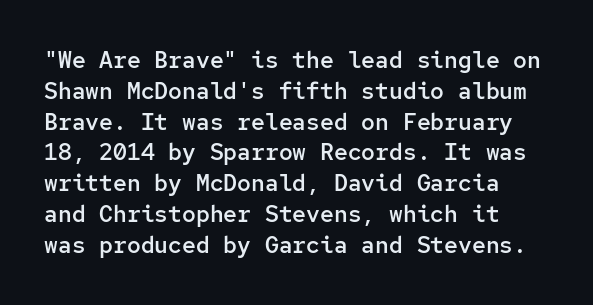
{"italic": "no", "bold": "semi", "underline": "no", "line_spacing": "normal", "line_spacing_ratio": 1.34, "letter_spacing": "normal", "letter_spacing_em": 0.0, "glyph_px": 23}
